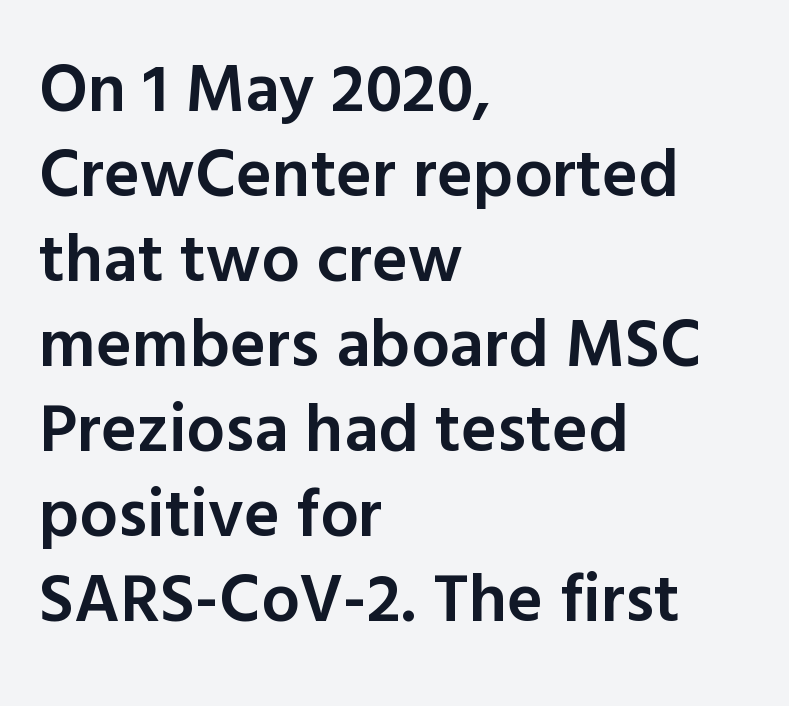
The image shows 68 px semibold sans-serif type, upright; set left-aligned, normal line spacing (1.25x), normal letter spacing, not underlined; a medium x-height.
